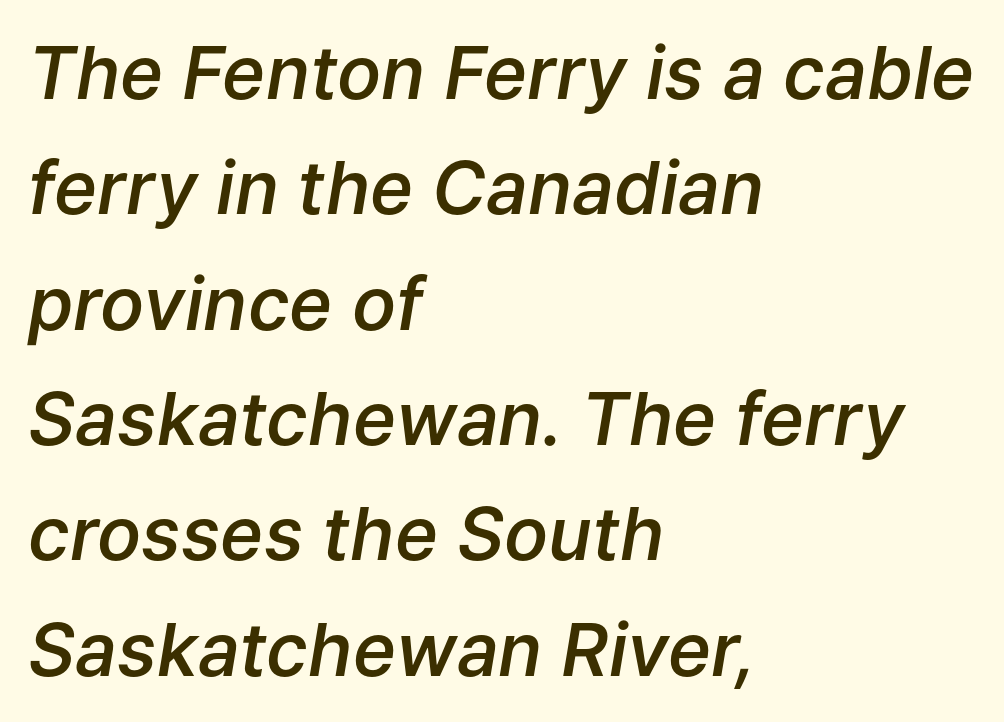
This rendering uses left alignment, leaving the right contour irregular. Decoration check: the copy has no underline. Stroke thickness is moderately raised; the sample reads as semibold. The passage shown is typed in a proportional face where columns would drift. Compared with typical body copy, the letter spacing here is the same.
